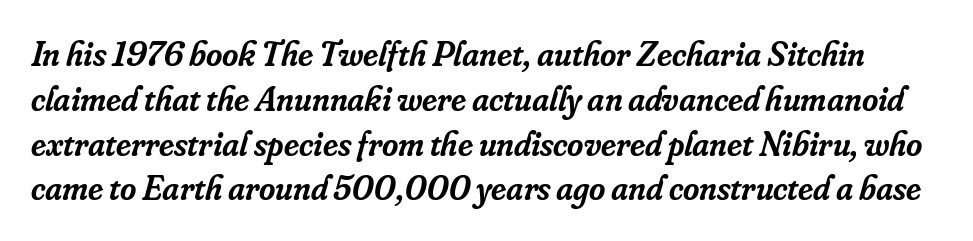
{"serif": "yes", "italic": "yes", "lean": "right", "slant_degrees": 16, "bold": "semi", "weight": "semibold", "width": "normal", "stroke_contrast": "low", "x_height": "small", "monospaced": "no", "underline": "no", "line_spacing": "normal", "line_spacing_ratio": 1.28, "letter_spacing": "normal", "letter_spacing_em": 0.0, "glyph_px": 35}
